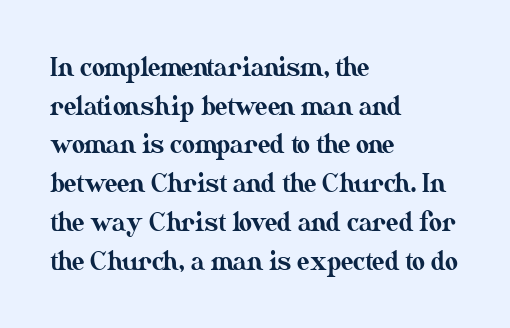
Q: Is the text italic (slanted)? A: No, it is upright.
Q: Is the text underlined? A: No.
Q: How is the paragraph aligned? A: Left-aligned.
Q: Is the spacing between letters normal or unusually wide? A: Normal.
Q: Is the spacing between lines tight, normal or loose? A: Normal.
